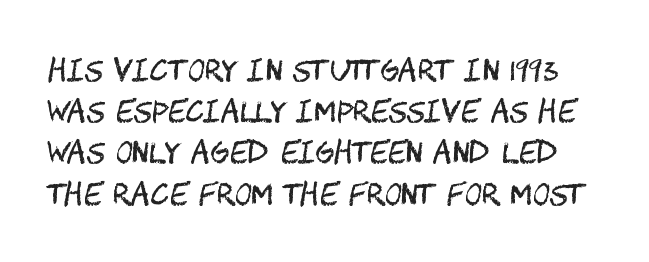
The image shows 29 px regular-weight, condensed sans-serif type, upright; set normal line spacing (1.42x), normal letter spacing, not underlined; medium stroke contrast and a large x-height.
